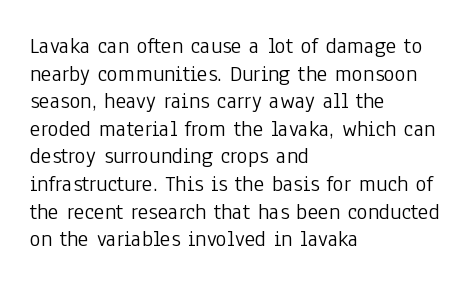
Unlike italic type, these characters show no tilt at all. The string is rendered with underlining switched off. The lines are quadded left. Tracking here is standard; glyphs follow each other at the usual distance. The letters look calm and open, with moderate or lighter stems.
